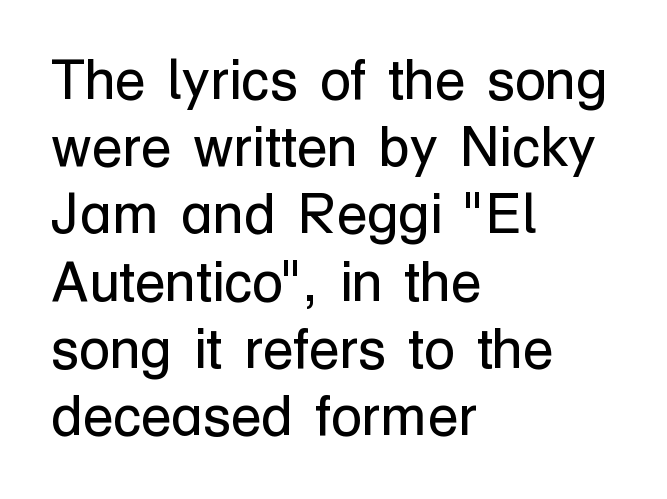
The image shows 56 px regular-weight sans-serif type, upright; set left-aligned, line spacing 1.2x, normal letter spacing, not underlined; low stroke contrast and a medium x-height.
